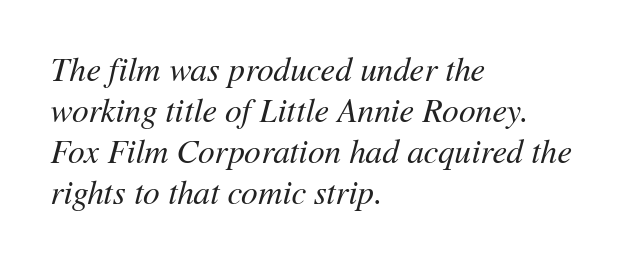
Descenders hang freely into open space. Think of a printed novel: that variable character pitch is what you see here. The glyphs look as if they've been sheared to an angle. Students, note that the glyphs here touch the page at normal intervals. The rag falls on the right side of this text block.
